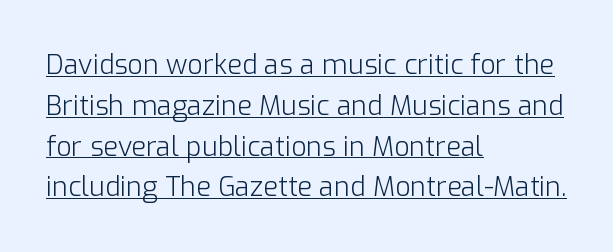
{"italic": "no", "bold": "no", "underline": "yes", "align": "left", "line_spacing": "normal", "line_spacing_ratio": 1.51, "letter_spacing": "normal", "letter_spacing_em": 0.0, "glyph_px": 27}
